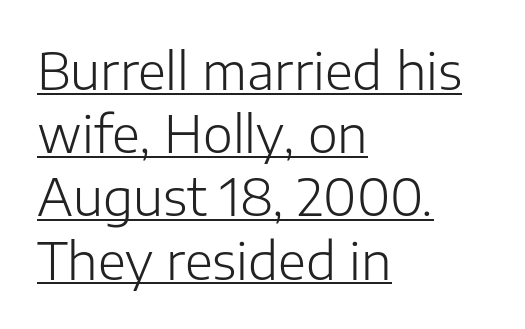
Q: Is the text bold? A: No.
Q: Is the text italic (slanted)? A: No, it is upright.
Q: Is the typeface a serif or a sans-serif typeface? A: Sans-serif.
Q: Is the text underlined? A: Yes.
Q: How is the paragraph aligned? A: Left-aligned.
Q: Is the spacing between letters normal or unusually wide? A: Normal.
Q: Width (condensed, normal, or wide)? A: Normal.
Q: Stroke contrast? A: Low.
Q: x-height? A: Medium.
Q: Monospaced? A: No.
